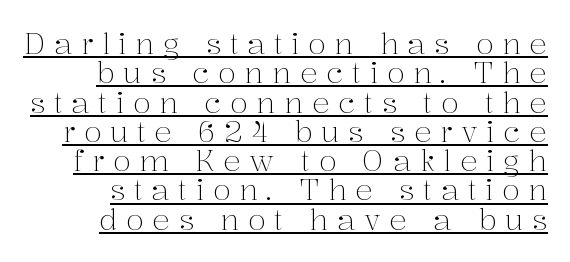
{"serif": "yes", "italic": "no", "bold": "no", "weight": "light", "width": "normal", "stroke_contrast": "medium", "x_height": "medium", "monospaced": "no", "underline": "yes", "line_spacing": "tight", "line_spacing_ratio": 1.01, "letter_spacing": "wide", "letter_spacing_em": 0.3, "glyph_px": 29}
